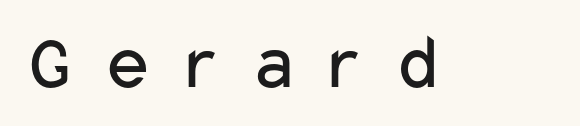
The image shows 79 px regular-weight, wide sans-serif type, upright; set unusually wide letter spacing (+0.3 em), not underlined; low stroke contrast and a medium x-height.
